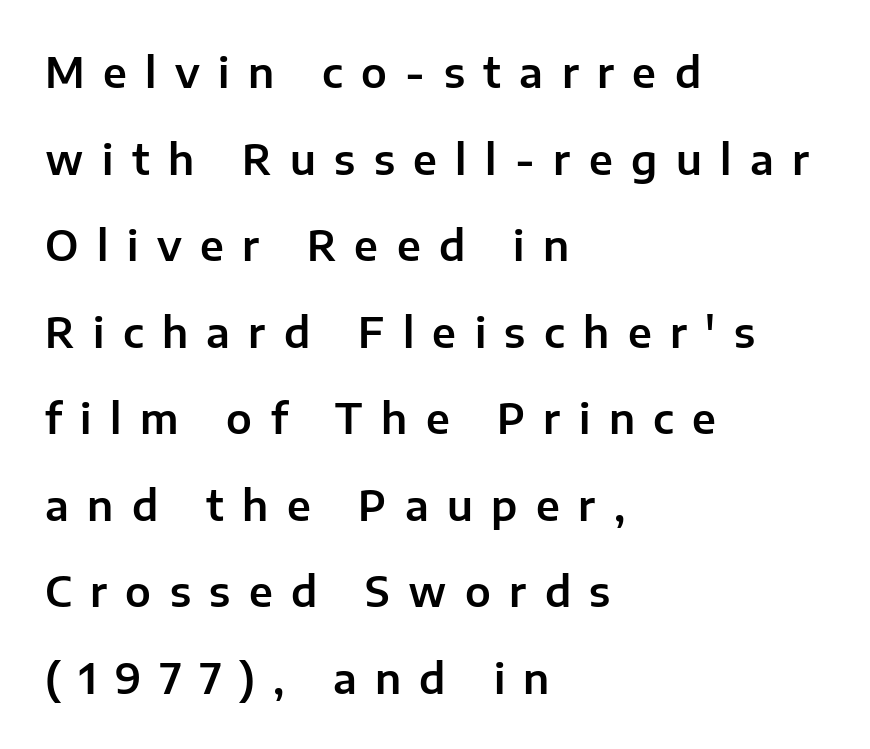
The image shows 41 px sans-serif type, upright; set left-aligned, loose line spacing (2.11x), unusually wide letter spacing (+0.45 em), not underlined; low stroke contrast and a medium x-height.
